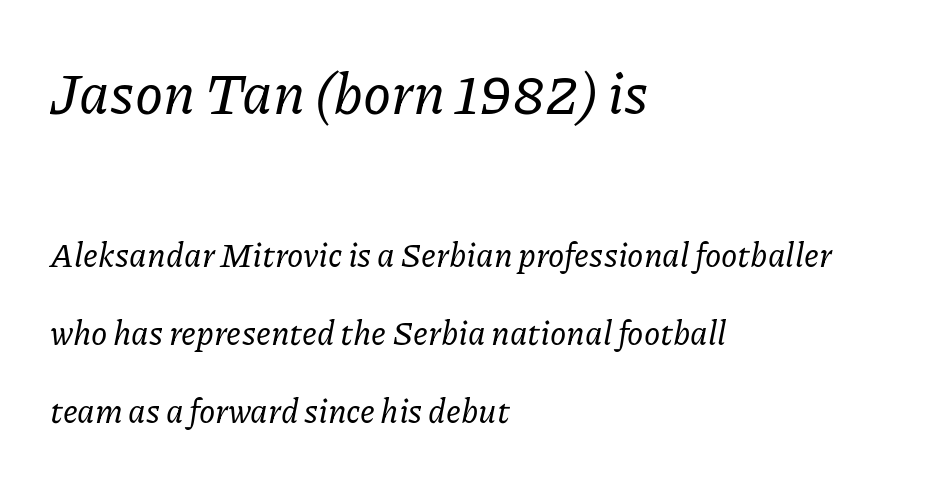
Q: Is the text italic (slanted)? A: Yes, it leans right by about 11 degrees.
Q: Is the typeface a serif or a sans-serif typeface? A: Serif.
Q: Is the text underlined? A: No.
Q: How is the paragraph aligned? A: Left-aligned.
Q: Is the spacing between letters normal or unusually wide? A: Normal.
Q: Is the spacing between lines tight, normal or loose? A: Loose.
Q: Which block of text is set in a larger size, the first (top) or the second (bottom)? A: The first (top) one.
Q: Width (condensed, normal, or wide)? A: Normal.
Q: Stroke contrast? A: Low.
Q: x-height? A: Medium.
Q: Monospaced? A: No.
